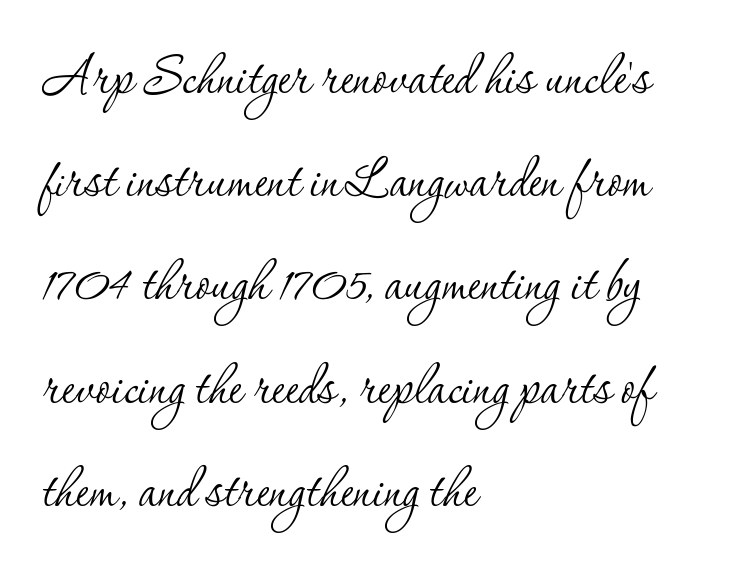
Q: Is the text bold? A: No.
Q: Is the text italic (slanted)? A: Yes.
Q: Is the typeface a serif or a sans-serif typeface? A: Serif.
Q: Is the text underlined? A: No.
Q: How is the paragraph aligned? A: Left-aligned.
Q: Is the spacing between letters normal or unusually wide? A: Normal.
Q: Is the spacing between lines tight, normal or loose? A: Normal.
Q: Width (condensed, normal, or wide)? A: Normal.
Q: Stroke contrast? A: Low.
Q: x-height? A: Small.
Q: Monospaced? A: No.
